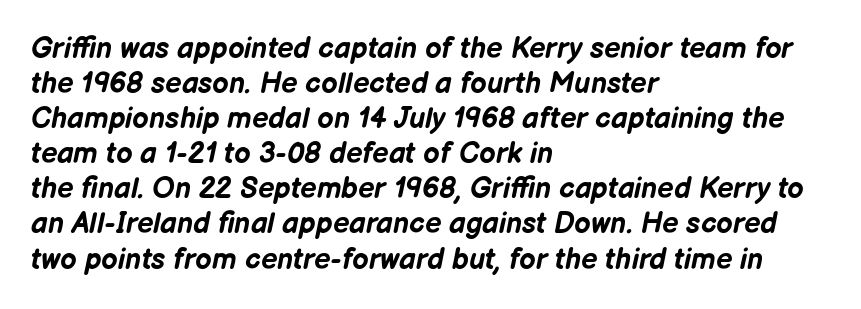
{"italic": "yes", "lean": "right", "slant_degrees": 12, "bold": "yes", "weight": "bold", "width": "normal", "stroke_contrast": "low", "x_height": "medium", "monospaced": "no", "underline": "no", "align": "left", "line_spacing_ratio": 1.21, "letter_spacing": "normal", "letter_spacing_em": 0.0, "glyph_px": 29}
